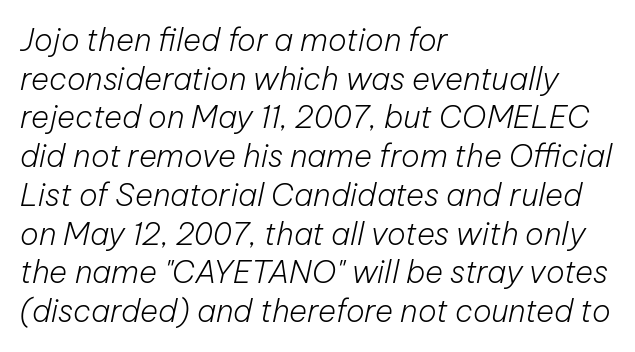
The image shows 31 px light type, italic (leaning right); set left-aligned, normal line spacing (1.25x), normal letter spacing, not underlined; low stroke contrast and a medium x-height.
